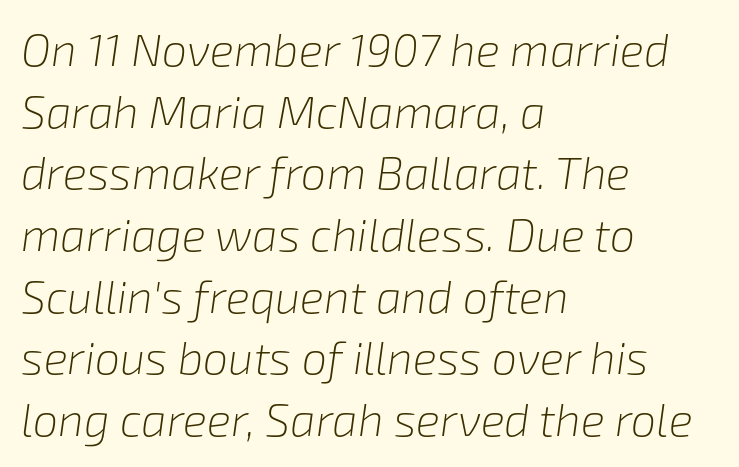
These lines are rendered in a variable-pitch font. Italic: yes, the glyphs are oblique. The rows are spaced the way most documents space them. Characters follow at the spacing the type designer built in.
